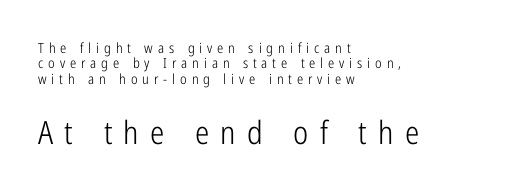
Q: Is the text bold? A: No.
Q: Is the text italic (slanted)? A: No, it is upright.
Q: Is the typeface a serif or a sans-serif typeface? A: Sans-serif.
Q: Is the text underlined? A: No.
Q: How is the paragraph aligned? A: Left-aligned.
Q: Is the spacing between letters normal or unusually wide? A: Unusually wide.
Q: Is the spacing between lines tight, normal or loose? A: Tight.
Q: Which block of text is set in a larger size, the first (top) or the second (bottom)? A: The second (bottom) one.
Q: Width (condensed, normal, or wide)? A: Condensed.
Q: Stroke contrast? A: Low.
Q: x-height? A: Medium.
Q: Monospaced? A: No.
